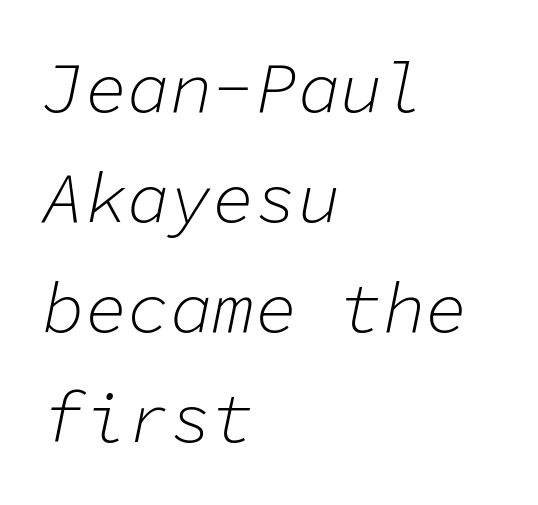
Think of a typewriter: that constant character pitch is what you see here. Layout note: lines flush left. An italicized treatment has been applied to the whole sample. Is the type heavy? It reads as light-to-regular instead.
